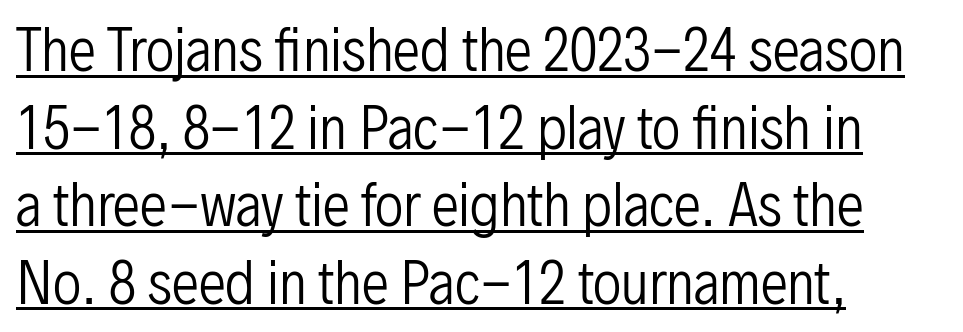
The image shows 55 px regular-weight, condensed sans-serif type, upright; set left-aligned, normal line spacing (1.41x), normal letter spacing, underlined; low stroke contrast and a medium x-height.
